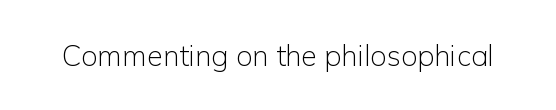
Type without underlining. Are there feet on the stems? There aren't — it's a sans. Spacing verdict: proportional, widths tailored to each character. The letterforms sit shoulder to shoulder at normal distance. The specimen reads as upright at a glance. The strokes carry an ordinary text weight at most.
